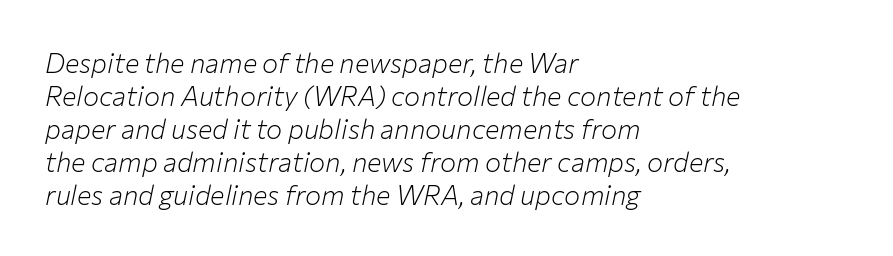
Plain, unruled lines of type. The typography opts for an oblique posture over an upright one. Default kerning and tracking; the words read as compact shapes. The setting favours the left margin, as ordinary paragraphs usually do. The strokes carry an ordinary text weight at most.
